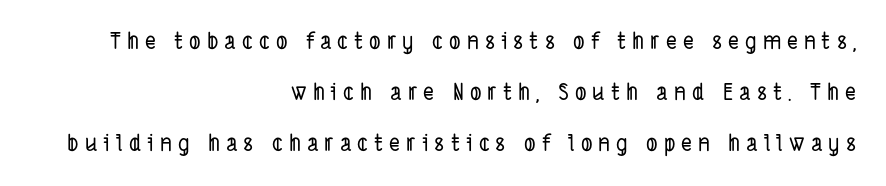
{"underline": "no", "align": "right", "line_spacing": "loose", "line_spacing_ratio": 2.21, "letter_spacing": "wide", "letter_spacing_em": 0.26, "glyph_px": 23}
